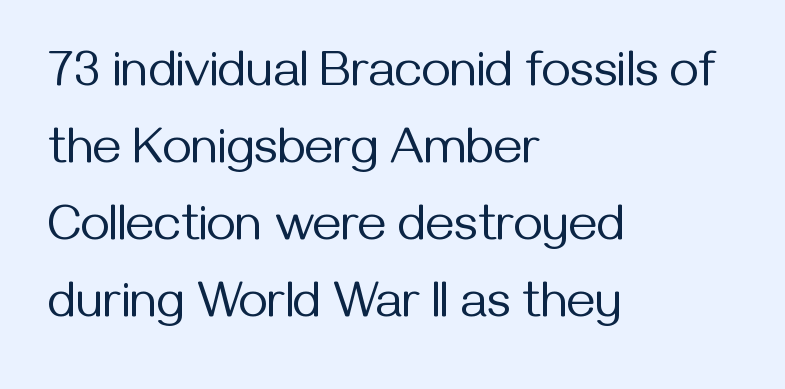
{"serif": "no", "italic": "no", "bold": "no", "weight": "regular", "width": "normal", "stroke_contrast": "medium", "x_height": "medium", "monospaced": "no", "underline": "no", "align": "left", "line_spacing": "normal", "line_spacing_ratio": 1.54, "letter_spacing": "normal", "letter_spacing_em": 0.0, "glyph_px": 50}
